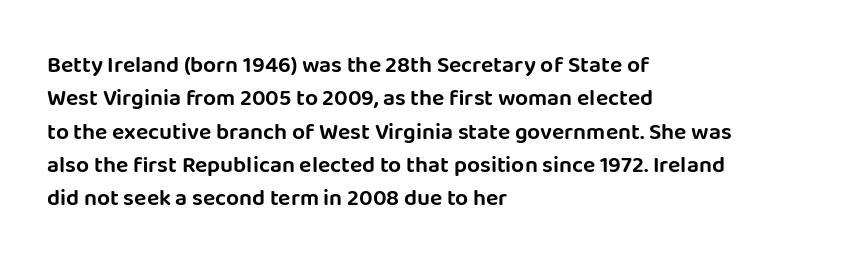
{"italic": "no", "underline": "no", "align": "left", "line_spacing": "normal", "line_spacing_ratio": 1.45, "letter_spacing": "normal", "letter_spacing_em": 0.0, "glyph_px": 23}
